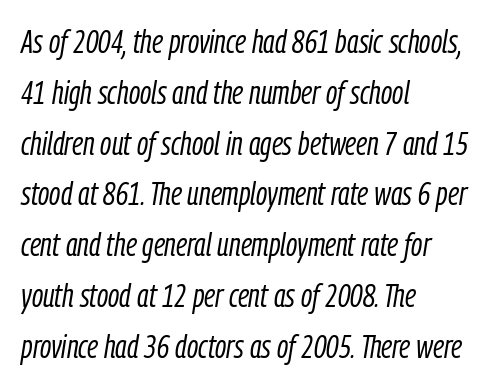
{"italic": "yes", "lean": "right", "slant_degrees": 9, "bold": "no", "weight": "light", "width": "condensed", "stroke_contrast": "low", "x_height": "medium", "monospaced": "no", "underline": "no", "align": "left", "line_spacing": "normal", "line_spacing_ratio": 1.54, "letter_spacing": "normal", "letter_spacing_em": 0.0, "glyph_px": 33}
